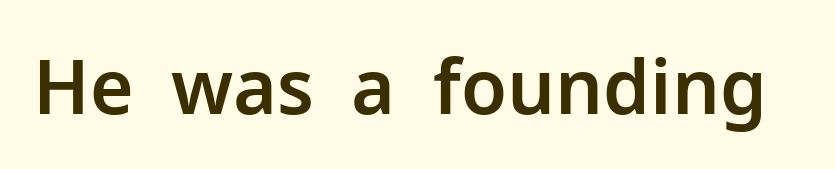
The image shows 75 px sans-serif type, upright; set normal letter spacing, not underlined; low stroke contrast and a medium x-height.
